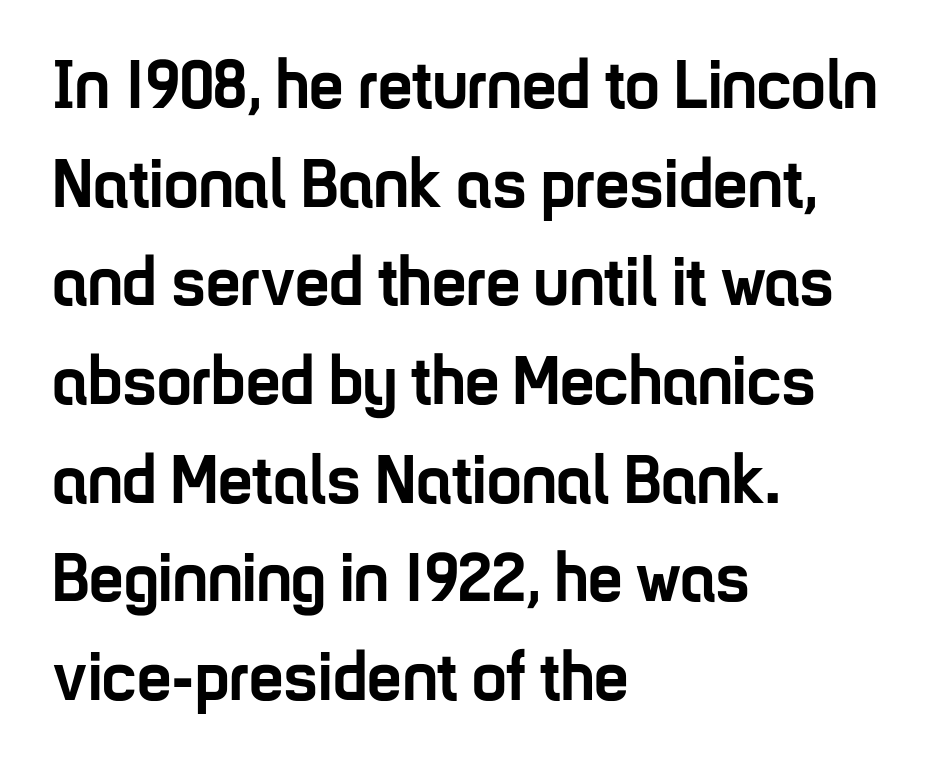
{"serif": "no", "italic": "no", "bold": "yes", "weight": "semibold", "width": "condensed", "stroke_contrast": "low", "x_height": "medium", "monospaced": "no", "underline": "no", "align": "left", "line_spacing": "normal", "line_spacing_ratio": 1.43, "letter_spacing": "normal", "letter_spacing_em": 0.0, "glyph_px": 69}
